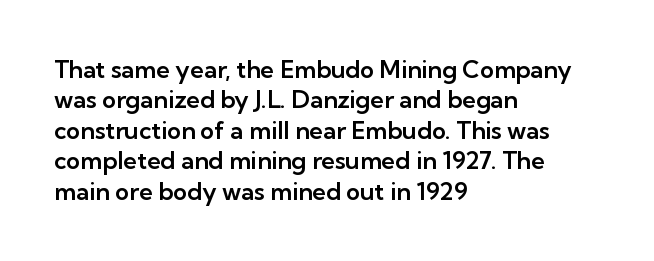
{"italic": "no", "underline": "no", "align": "left", "line_spacing": "normal", "line_spacing_ratio": 1.27, "letter_spacing": "normal", "letter_spacing_em": 0.0, "glyph_px": 24}
